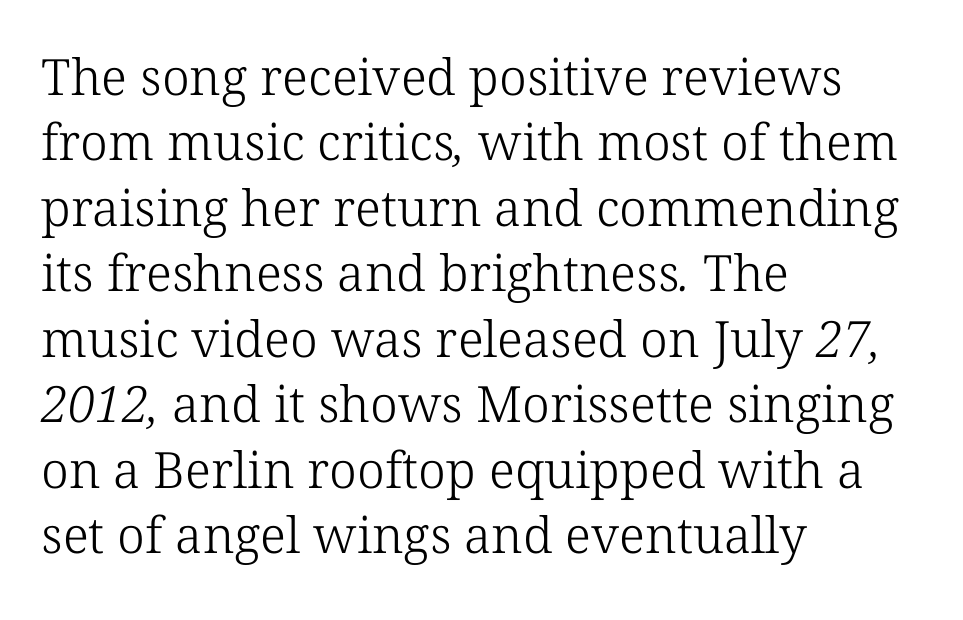
The image shows 50 px light serif type; set left-aligned, normal line spacing (1.31x), normal letter spacing, not underlined; low stroke contrast and a medium x-height.
